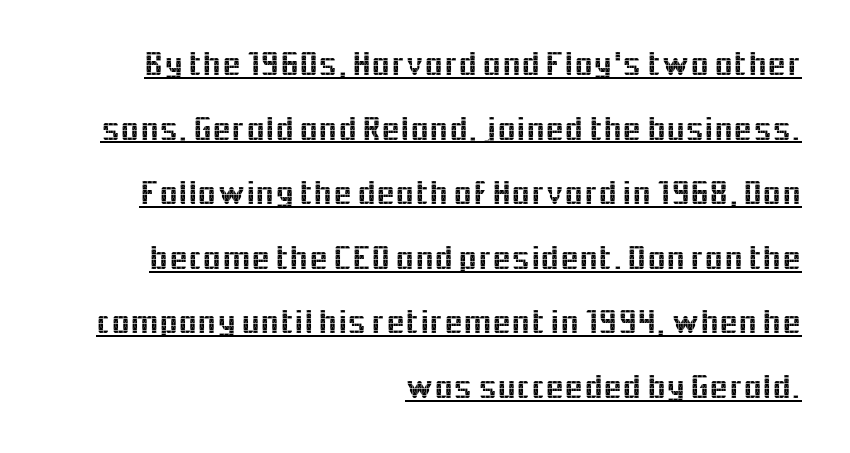
{"serif": "no", "italic": "no", "width": "normal", "x_height": "medium", "monospaced": "no", "underline": "yes", "align": "right", "line_spacing": "loose", "line_spacing_ratio": 1.9, "letter_spacing": "normal", "letter_spacing_em": 0.0, "glyph_px": 34}
